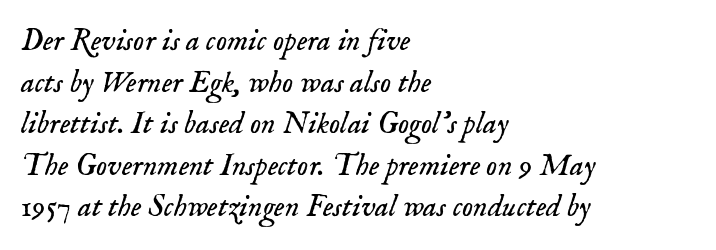
The image shows 31 px light serif type, italic (leaning right); set left-aligned, normal line spacing (1.34x), normal letter spacing, not underlined; low stroke contrast and a small x-height.
